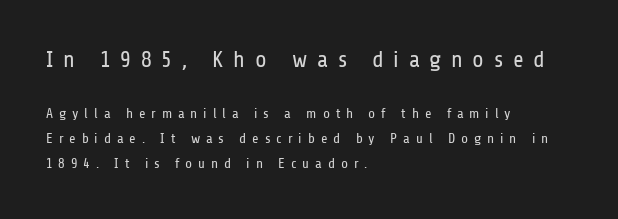
The image shows 23 px text type, upright; set left-aligned, line spacing 1.78x, unusually wide letter spacing (+0.42 em), not underlined; the first (top) block is 1.64x larger.
